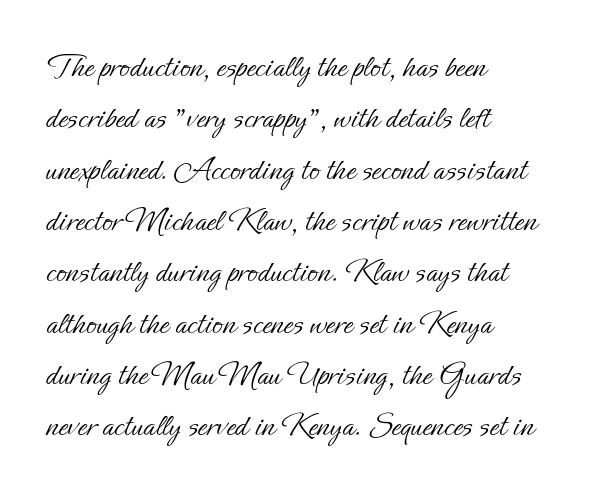
{"bold": "no", "weight": "light", "width": "normal", "stroke_contrast": "low", "x_height": "small", "monospaced": "no", "underline": "no", "align": "left", "line_spacing": "normal", "line_spacing_ratio": 1.51, "letter_spacing": "normal", "letter_spacing_em": 0.0, "glyph_px": 34}
